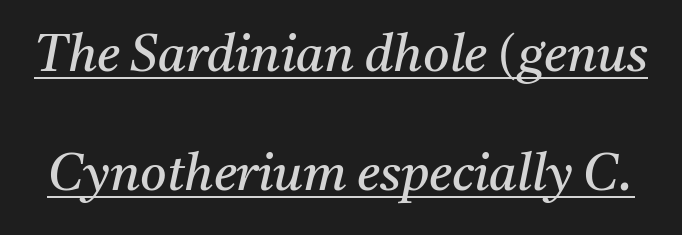
Q: Is the text bold? A: No.
Q: Is the text italic (slanted)? A: Yes, it leans right by about 11 degrees.
Q: Is the typeface a serif or a sans-serif typeface? A: Serif.
Q: Is the text underlined? A: Yes.
Q: Is the spacing between letters normal or unusually wide? A: Normal.
Q: Is the spacing between lines tight, normal or loose? A: Loose.
Q: Width (condensed, normal, or wide)? A: Normal.
Q: Stroke contrast? A: Medium.
Q: x-height? A: Medium.
Q: Monospaced? A: No.
